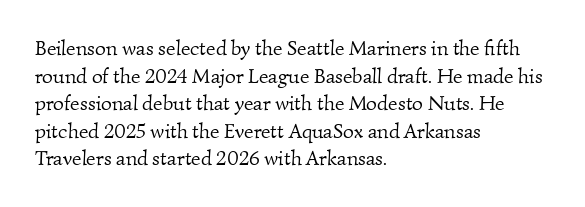
The image shows 21 px text type; set left-aligned, normal line spacing (1.31x), normal letter spacing, not underlined.
